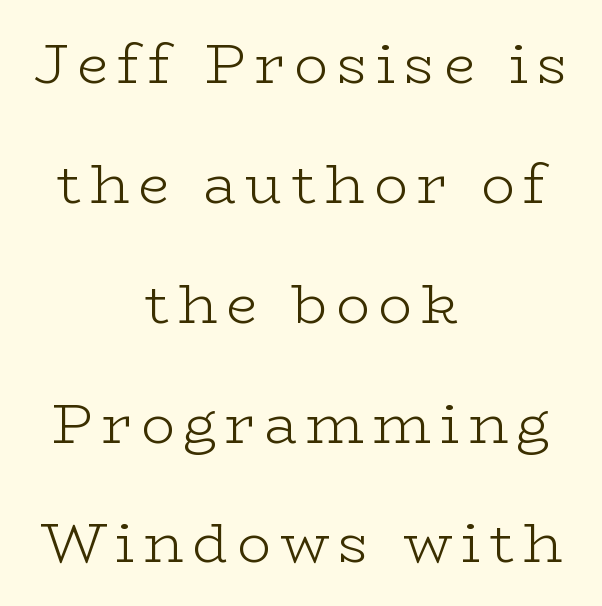
The image shows 56 px light, wide serif type, upright; set centered, loose line spacing (2.14x), not underlined; low stroke contrast and a medium x-height.
